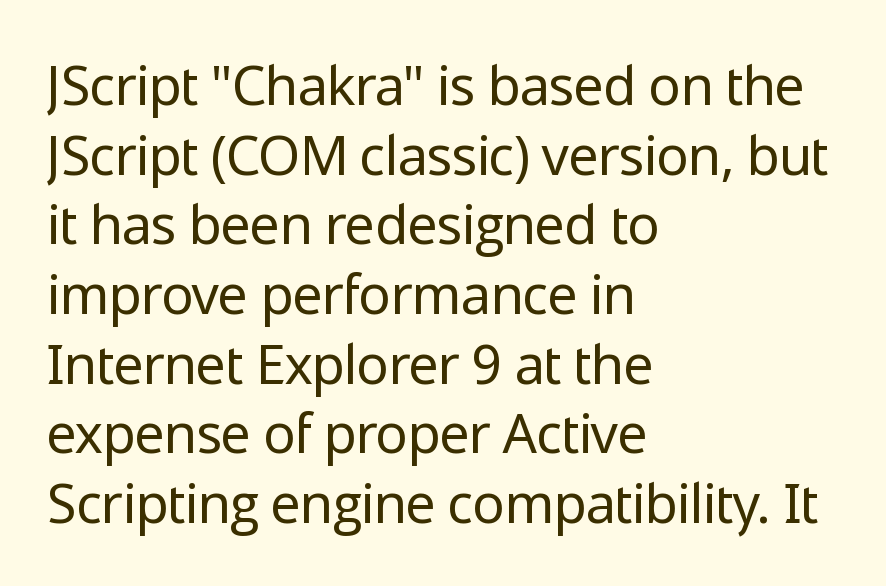
{"serif": "no", "italic": "no", "bold": "no", "weight": "regular", "width": "normal", "stroke_contrast": "low", "x_height": "medium", "monospaced": "no", "underline": "no", "align": "left", "line_spacing": "normal", "line_spacing_ratio": 1.29, "letter_spacing": "normal", "letter_spacing_em": 0.0, "glyph_px": 54}
